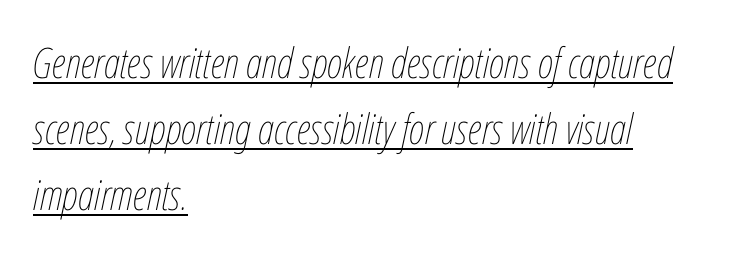
The image shows 42 px thin, condensed type, italic (leaning right); set left-aligned, normal line spacing (1.57x), normal letter spacing, underlined; low stroke contrast and a medium x-height.
